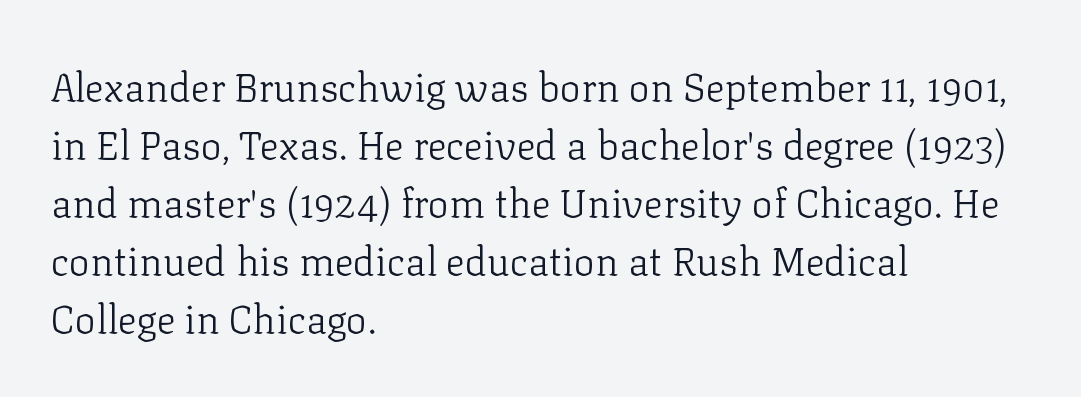
Q: Is the text bold? A: No.
Q: Is the text italic (slanted)? A: No, it is upright.
Q: Is the typeface a serif or a sans-serif typeface? A: Serif.
Q: Is the text underlined? A: No.
Q: How is the paragraph aligned? A: Left-aligned.
Q: Is the spacing between letters normal or unusually wide? A: Normal.
Q: Is the spacing between lines tight, normal or loose? A: Normal.
Q: Width (condensed, normal, or wide)? A: Normal.
Q: Stroke contrast? A: Low.
Q: x-height? A: Medium.
Q: Monospaced? A: No.
